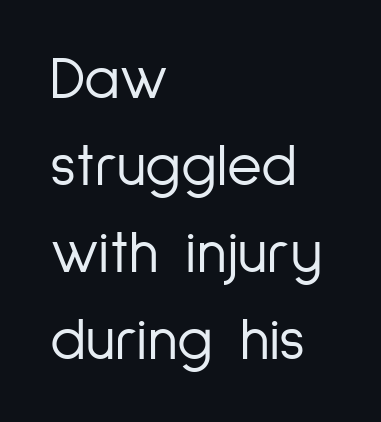
The letters advance in unequal steps, a hallmark of proportional type. Leading: standard. The characters display no serif detailing; their extremities are plain. Each stroke keeps to a modest, everyday thickness or less. In terms of posture, this sample is upright. Unmarked baselines from the first word to the last.
